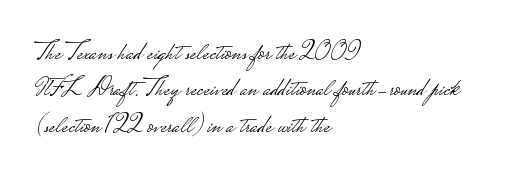
The image shows 26 px text type; set left-aligned, normal line spacing (1.4x), normal letter spacing, not underlined.
